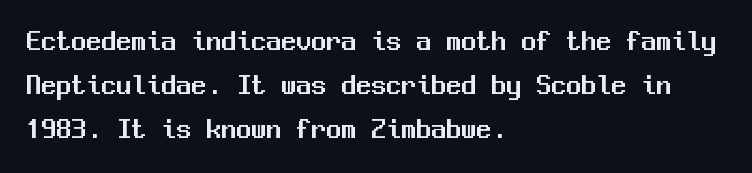
Each letter, wide or thin by design, is forced into the same width here. Casual observation: everything's shoved over to the left. The rendering shows plain stroke endings on the letterforms — a sans-serif design. In terms of posture, this sample is upright. A clean baseline with only descenders dipping below it.
